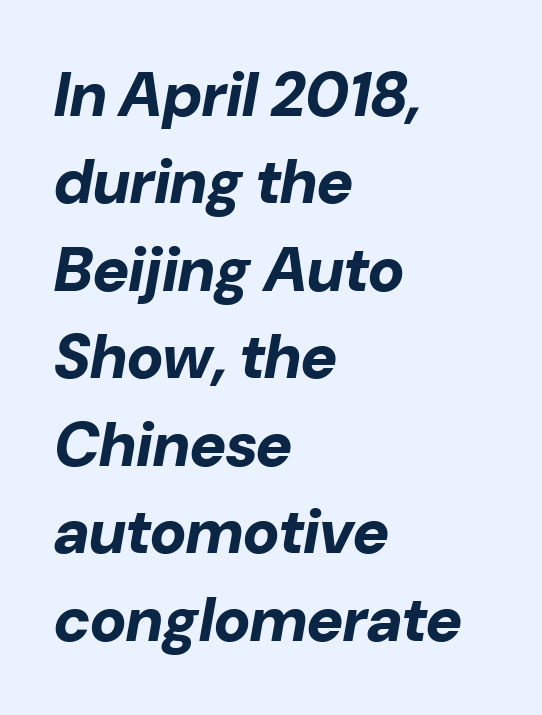
{"italic": "yes", "lean": "right", "slant_degrees": 10, "bold": "yes", "weight": "bold", "width": "normal", "stroke_contrast": "low", "x_height": "medium", "monospaced": "no", "underline": "no", "align": "left", "line_spacing": "normal", "line_spacing_ratio": 1.41, "letter_spacing": "normal", "letter_spacing_em": 0.0, "glyph_px": 62}
